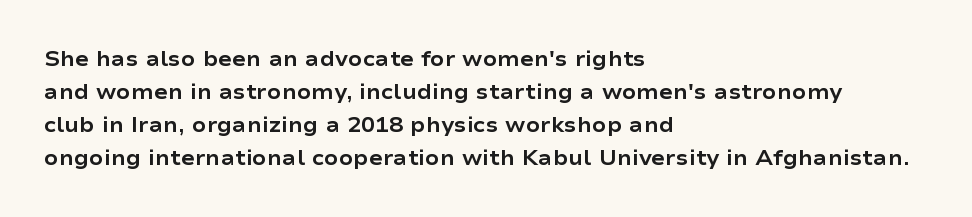
The image shows 21 px bold type, upright; set left-aligned, normal line spacing (1.57x), normal letter spacing, not underlined.
